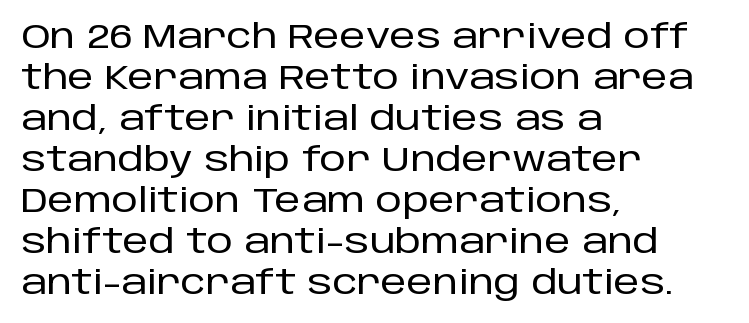
The image shows 33 px sans-serif type, upright; set left-aligned, line spacing 1.24x, normal letter spacing, not underlined; low stroke contrast and a large x-height.
